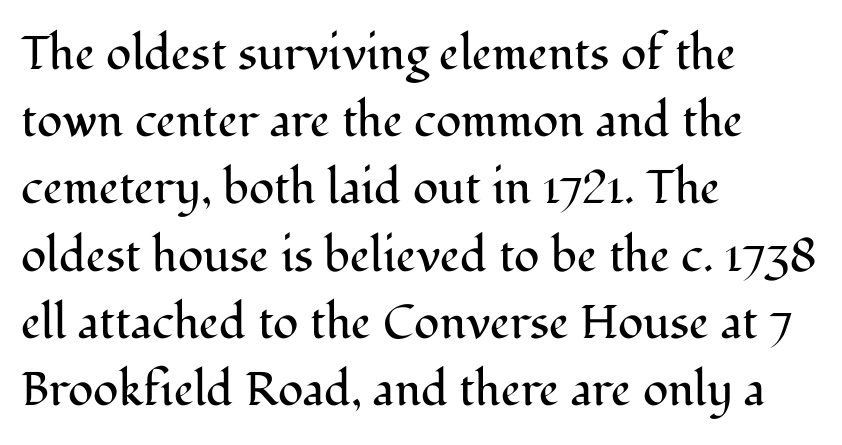
The image shows 47 px regular-weight serif type, upright; set left-aligned, normal line spacing (1.43x), normal letter spacing, not underlined; medium stroke contrast and a medium x-height.
